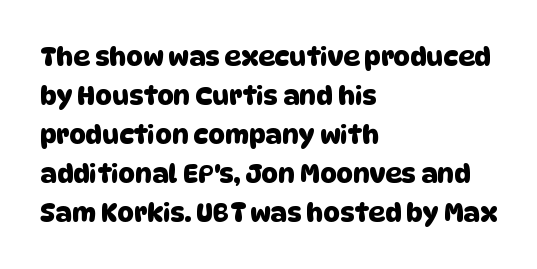
Interline gaps are of average width in this sample. This rendering leaves character spacing at its baseline value. Beneath every word, the page is bare. This sample is left-justified, so line endings fall wherever the words run out.
